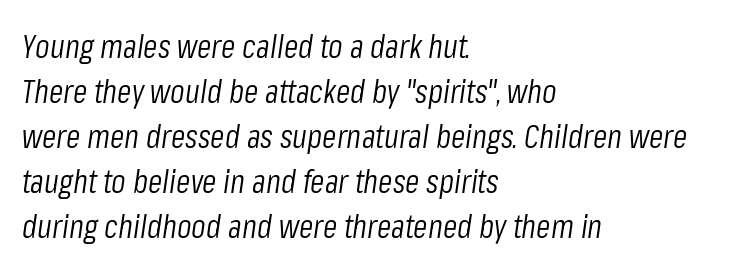
Q: Is the text bold? A: No.
Q: Is the text italic (slanted)? A: Yes, it leans right by about 8 degrees.
Q: Is the text underlined? A: No.
Q: How is the paragraph aligned? A: Left-aligned.
Q: Is the spacing between letters normal or unusually wide? A: Normal.
Q: Is the spacing between lines tight, normal or loose? A: Normal.
Q: Width (condensed, normal, or wide)? A: Condensed.
Q: Stroke contrast? A: Low.
Q: x-height? A: Medium.
Q: Monospaced? A: No.
